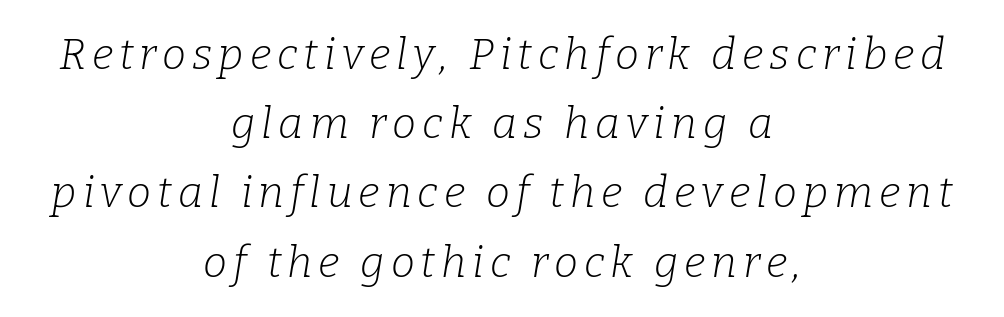
{"serif": "yes", "italic": "yes", "lean": "right", "slant_degrees": 9, "bold": "no", "weight": "light", "width": "normal", "stroke_contrast": "low", "x_height": "medium", "monospaced": "no", "underline": "no", "align": "center", "line_spacing": "normal", "line_spacing_ratio": 1.61, "glyph_px": 43}
